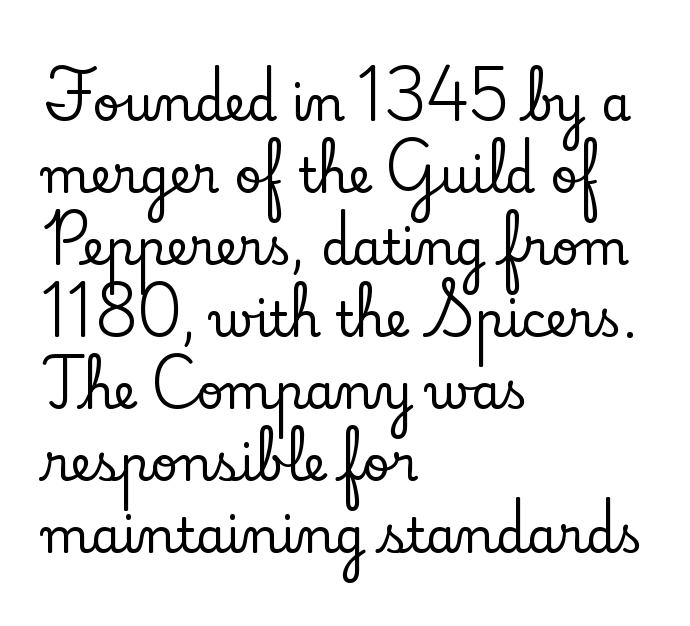
Observe the serifs anchoring each vertical stroke in this sample. Lines of text with bare space underneath. A typesetter would call this leading conventional body-copy spacing. Upright lettering throughout.
